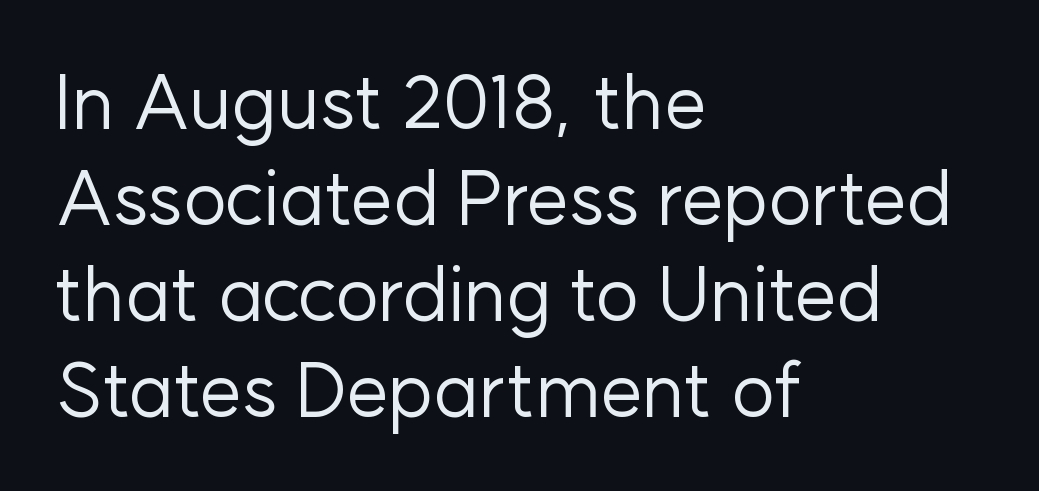
{"serif": "no", "italic": "no", "bold": "no", "weight": "regular", "width": "normal", "stroke_contrast": "low", "x_height": "medium", "monospaced": "no", "underline": "no", "align": "left", "line_spacing": "normal", "line_spacing_ratio": 1.28, "letter_spacing": "normal", "letter_spacing_em": 0.0, "glyph_px": 75}
